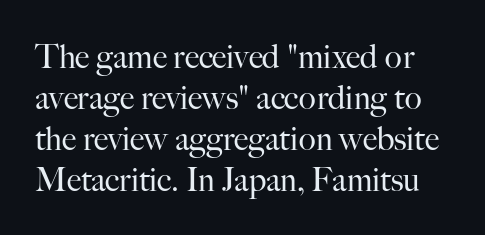
{"serif": "yes", "italic": "no", "bold": "no", "weight": "regular", "width": "normal", "stroke_contrast": "high", "x_height": "small", "monospaced": "no", "underline": "no", "line_spacing": "normal", "line_spacing_ratio": 1.28, "letter_spacing": "normal", "letter_spacing_em": 0.0, "glyph_px": 32}
